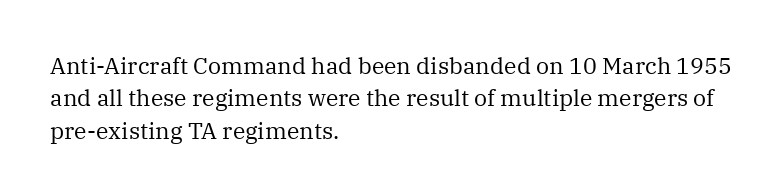
The tracking reads as untouched default to a designer's eye. Layout note: lines flush left. Students, observe: this is what conventionally led text looks like. Underline: absent.
